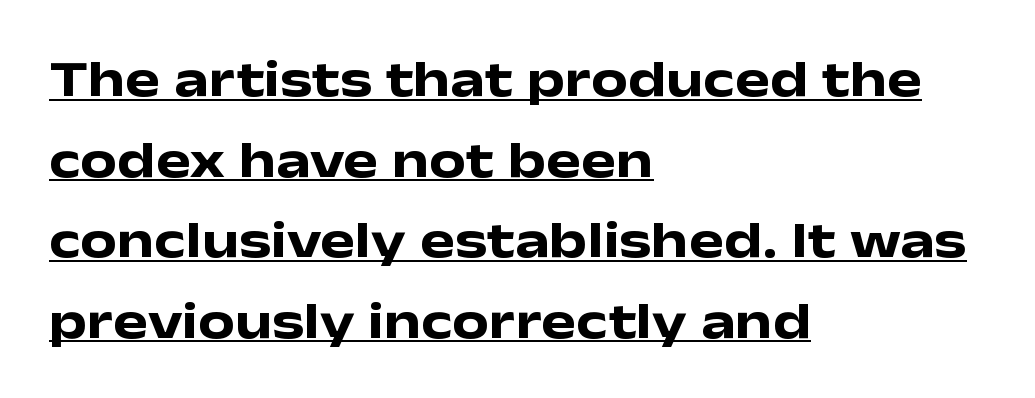
{"serif": "no", "italic": "no", "bold": "yes", "weight": "heavy", "width": "wide", "stroke_contrast": "low", "x_height": "medium", "monospaced": "no", "underline": "yes", "align": "left", "line_spacing": "normal", "line_spacing_ratio": 1.55, "letter_spacing": "normal", "letter_spacing_em": 0.0, "glyph_px": 52}
